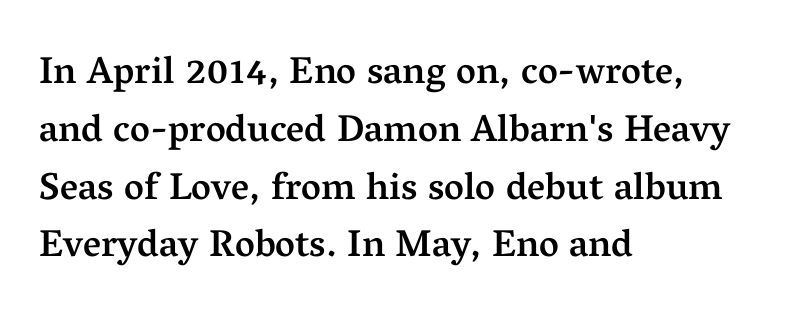
{"serif": "yes", "italic": "no", "bold": "semi", "weight": "semibold", "width": "normal", "stroke_contrast": "medium", "x_height": "medium", "monospaced": "no", "underline": "no", "align": "left", "line_spacing": "normal", "line_spacing_ratio": 1.52, "letter_spacing": "normal", "letter_spacing_em": 0.0, "glyph_px": 38}
